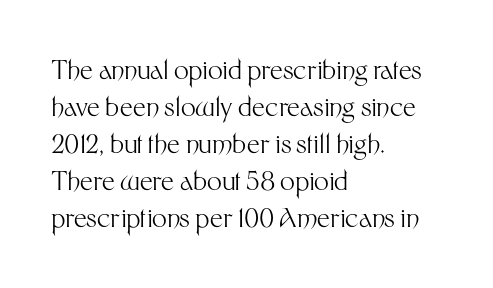
The image shows 26 px text type, upright; set left-aligned, normal line spacing (1.42x), normal letter spacing, not underlined.
